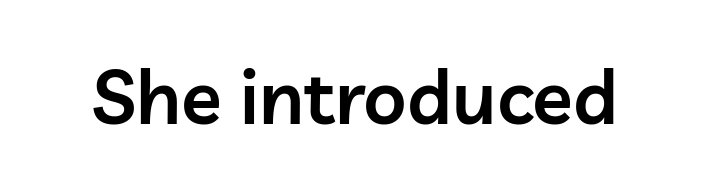
The face used here is a semibold: visibly heavier than regular, lighter than bold. Anything drawn beneath the words? Only blank space. Font category for this specimen: sans-serif. Compared with typical body copy, the letter spacing here is the same. Looks like regular typesetting: each glyph gets only the width it needs. You can tell it's not italic because the verticals are truly vertical.
